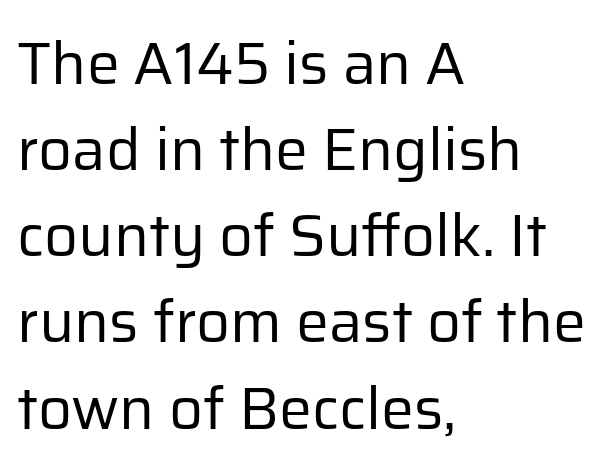
Q: Is the text bold? A: No.
Q: Is the text italic (slanted)? A: No, it is upright.
Q: Is the typeface a serif or a sans-serif typeface? A: Sans-serif.
Q: Is the text underlined? A: No.
Q: How is the paragraph aligned? A: Left-aligned.
Q: Is the spacing between letters normal or unusually wide? A: Normal.
Q: Is the spacing between lines tight, normal or loose? A: Normal.
Q: Width (condensed, normal, or wide)? A: Normal.
Q: Stroke contrast? A: Low.
Q: x-height? A: Medium.
Q: Monospaced? A: No.
